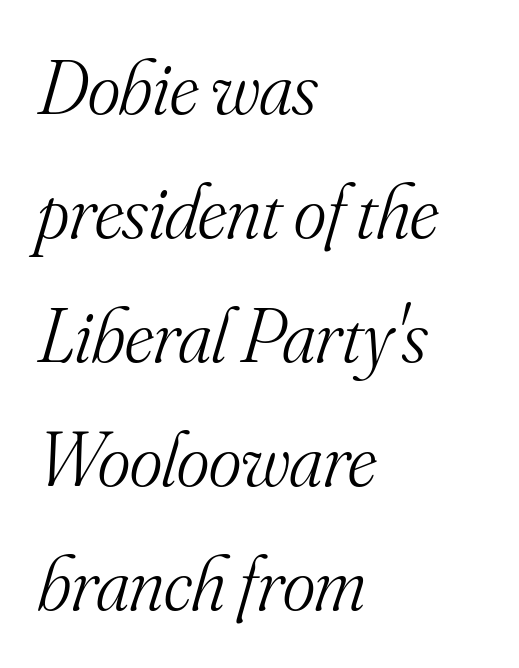
Q: Is the text bold? A: No.
Q: Is the text italic (slanted)? A: Yes, it leans right by about 16 degrees.
Q: Is the typeface a serif or a sans-serif typeface? A: Serif.
Q: Is the text underlined? A: No.
Q: How is the paragraph aligned? A: Left-aligned.
Q: Is the spacing between letters normal or unusually wide? A: Normal.
Q: Is the spacing between lines tight, normal or loose? A: Normal.
Q: Width (condensed, normal, or wide)? A: Normal.
Q: Stroke contrast? A: Medium.
Q: x-height? A: Small.
Q: Monospaced? A: No.
